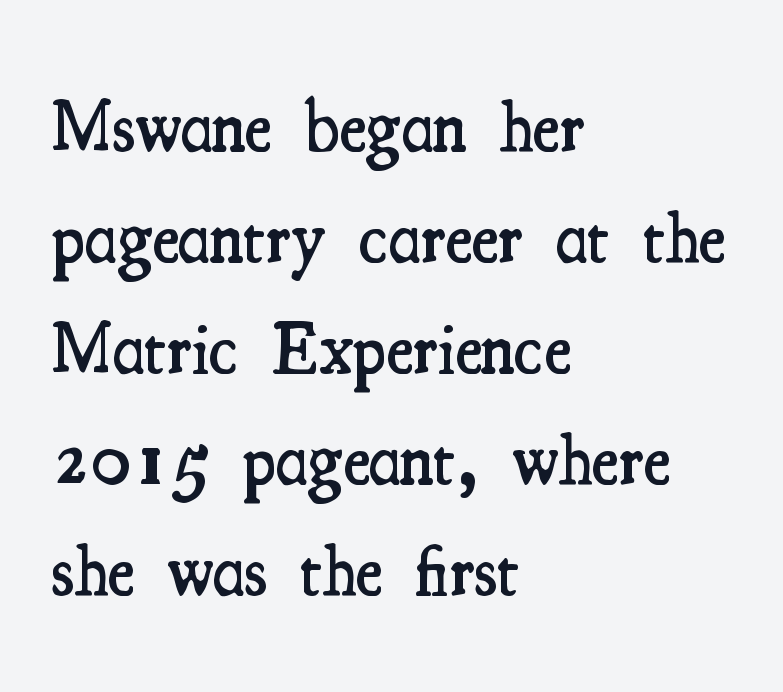
{"serif": "yes", "italic": "no", "bold": "semi", "weight": "semibold", "width": "condensed", "stroke_contrast": "medium", "x_height": "small", "monospaced": "no", "underline": "no", "align": "left", "line_spacing": "normal", "line_spacing_ratio": 1.54, "letter_spacing": "normal", "letter_spacing_em": 0.0, "glyph_px": 72}
